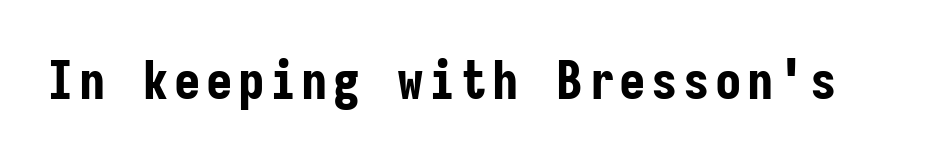
The image shows 53 px bold, condensed sans-serif type, upright, monospaced; set not underlined; low stroke contrast and a medium x-height.
